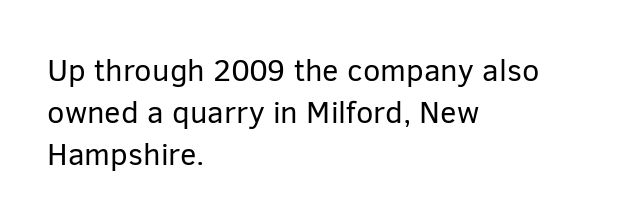
Q: Is the text bold? A: No.
Q: Is the text italic (slanted)? A: No, it is upright.
Q: Is the typeface a serif or a sans-serif typeface? A: Sans-serif.
Q: Is the text underlined? A: No.
Q: How is the paragraph aligned? A: Left-aligned.
Q: Is the spacing between letters normal or unusually wide? A: Normal.
Q: Is the spacing between lines tight, normal or loose? A: Normal.
Q: Width (condensed, normal, or wide)? A: Normal.
Q: Stroke contrast? A: Low.
Q: x-height? A: Medium.
Q: Monospaced? A: No.
